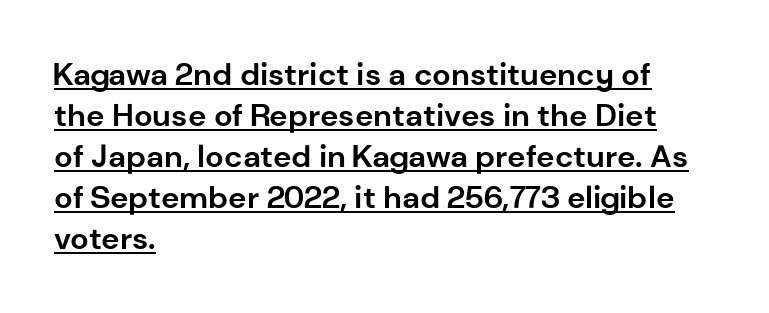
{"serif": "no", "italic": "no", "bold": "yes", "weight": "bold", "width": "normal", "stroke_contrast": "low", "x_height": "medium", "monospaced": "no", "underline": "yes", "align": "left", "line_spacing": "normal", "line_spacing_ratio": 1.32, "letter_spacing": "normal", "letter_spacing_em": 0.0, "glyph_px": 31}
